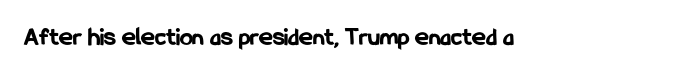
{"italic": "no", "bold": "yes", "underline": "no", "letter_spacing": "normal", "letter_spacing_em": 0.0, "glyph_px": 26}
